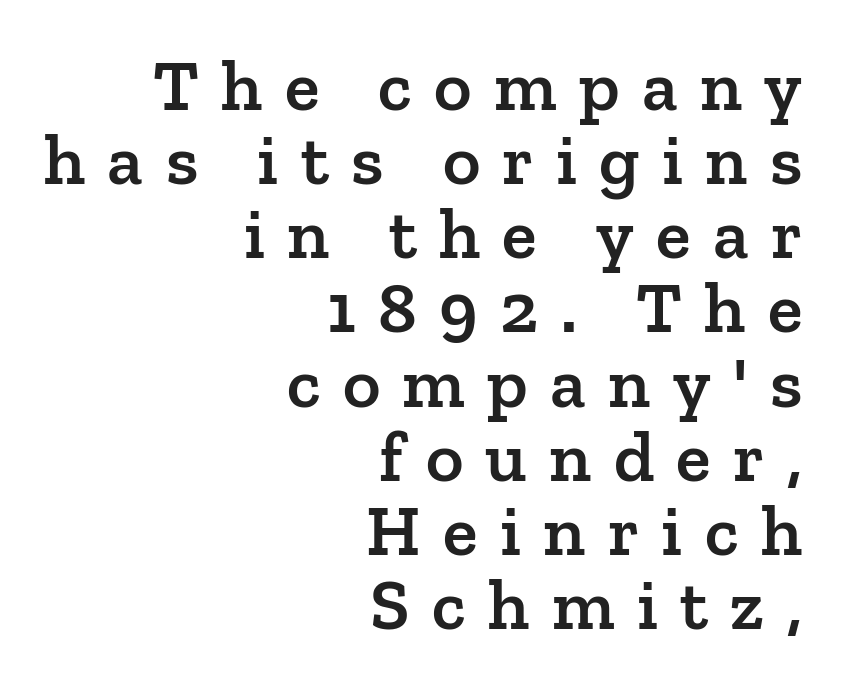
The characters display serif detailing at their extremities. Underline: absent. Reading down the block, your eye finds every line finishing at a fixed right position. Bold? Not quite — semibold, heavier than regular but stopping short.
